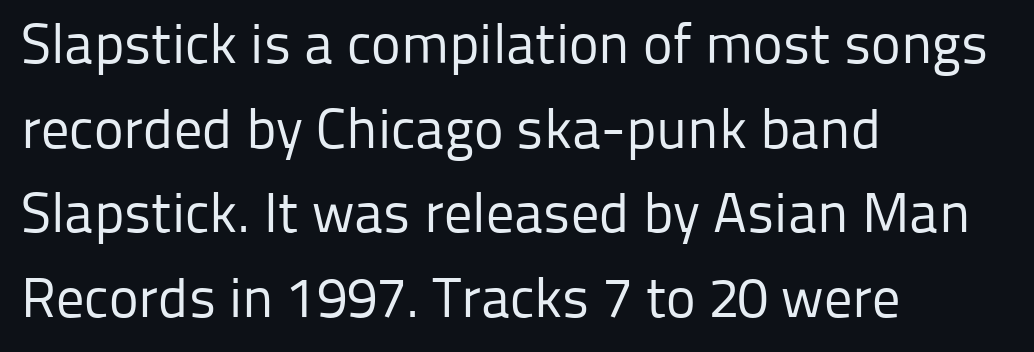
The image shows 56 px regular-weight sans-serif type, upright; set left-aligned, normal line spacing (1.51x), normal letter spacing, not underlined; low stroke contrast and a medium x-height.
